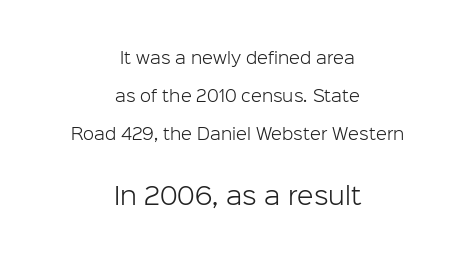
The image shows 24 px text type, upright; set centered, loose line spacing (2.39x), normal letter spacing, not underlined; the second (bottom) block is 1.5x larger.
